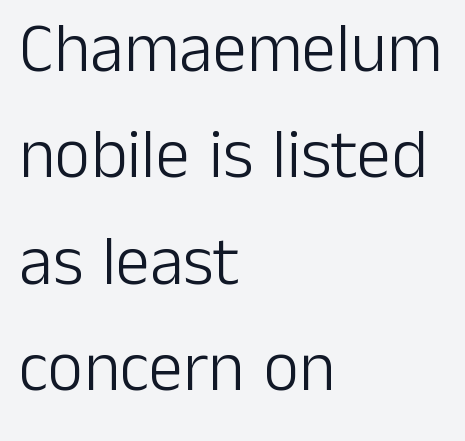
Q: Is the text bold? A: No.
Q: Is the text italic (slanted)? A: No, it is upright.
Q: Is the typeface a serif or a sans-serif typeface? A: Sans-serif.
Q: Is the text underlined? A: No.
Q: How is the paragraph aligned? A: Left-aligned.
Q: Is the spacing between letters normal or unusually wide? A: Normal.
Q: Is the spacing between lines tight, normal or loose? A: Normal.
Q: Width (condensed, normal, or wide)? A: Normal.
Q: Stroke contrast? A: Low.
Q: x-height? A: Medium.
Q: Monospaced? A: No.
